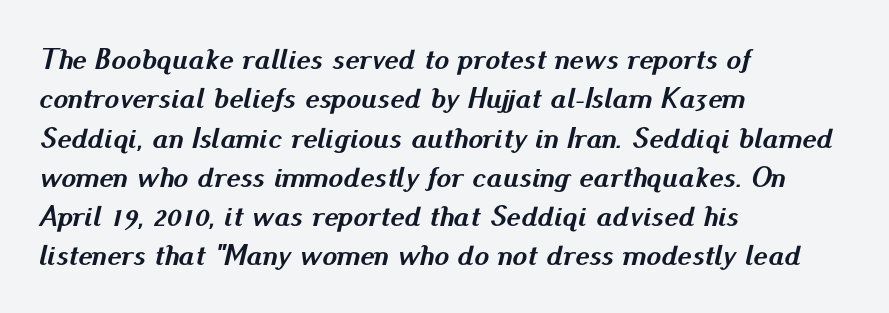
Q: Is the text bold? A: Yes.
Q: Is the text italic (slanted)? A: Yes, it leans right by about 13 degrees.
Q: Is the text underlined? A: No.
Q: How is the paragraph aligned? A: Left-aligned.
Q: Is the spacing between letters normal or unusually wide? A: Normal.
Q: Is the spacing between lines tight, normal or loose? A: Normal.
Q: Width (condensed, normal, or wide)? A: Normal.
Q: Stroke contrast? A: Medium.
Q: x-height? A: Small.
Q: Monospaced? A: No.
